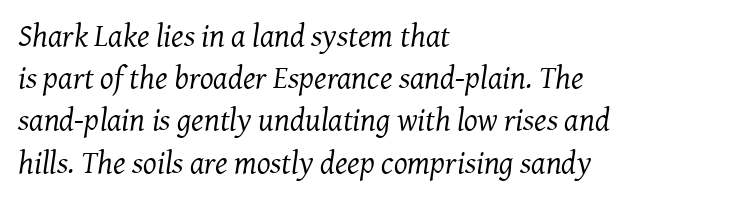
The image shows 32 px regular-weight serif type, italic (leaning right); set left-aligned, normal line spacing (1.32x), normal letter spacing, not underlined; medium stroke contrast and a medium x-height.
